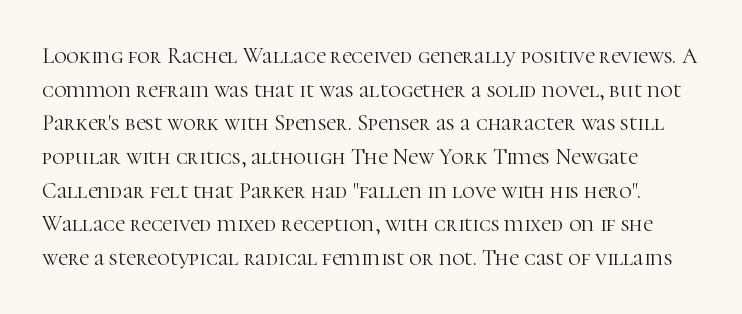
A bare baseline throughout the passage. Compared with typical paragraphs, the rows here are spaced about the same. Letter spacing: default. The lettering stays uniformly vertical, giving the passage a roman look. Each stroke keeps to a modest, everyday thickness or less.
